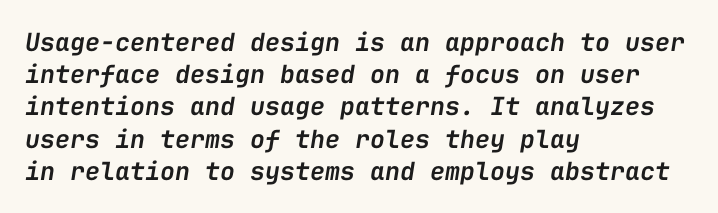
{"italic": "yes", "lean": "right", "slant_degrees": 9, "bold": "semi", "underline": "no", "align": "left", "line_spacing": "normal", "line_spacing_ratio": 1.29, "letter_spacing": "normal", "letter_spacing_em": 0.0, "glyph_px": 25}
